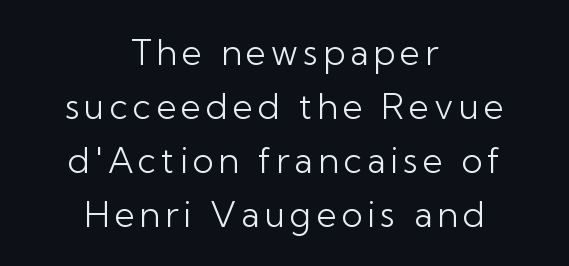
Is this a sans? Yes — the strokes have no serifs. Stems and bowls with no extra thickness — not bold. Spacing verdict: proportional, widths tailored to each character. Line spacing here is normal. This sample is center-justified, so both line endings float freely. Letters rest on an invisible, unmarked baseline.
